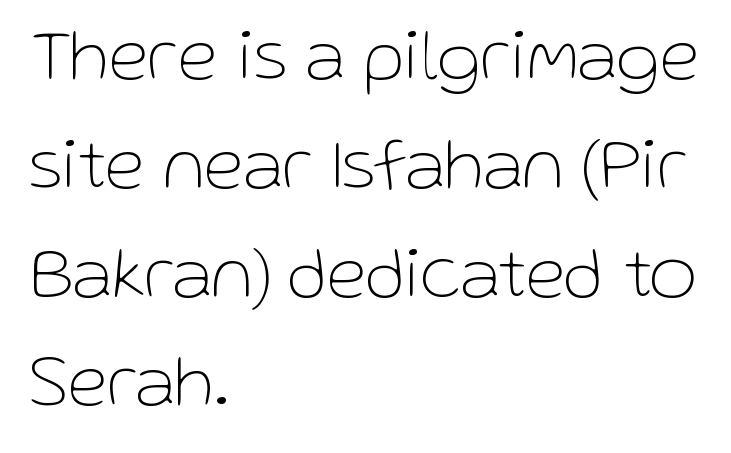
{"serif": "no", "italic": "no", "bold": "no", "weight": "thin", "width": "normal", "stroke_contrast": "low", "x_height": "medium", "monospaced": "no", "underline": "no", "align": "left", "line_spacing": "normal", "line_spacing_ratio": 1.49, "letter_spacing": "normal", "letter_spacing_em": 0.0, "glyph_px": 73}
